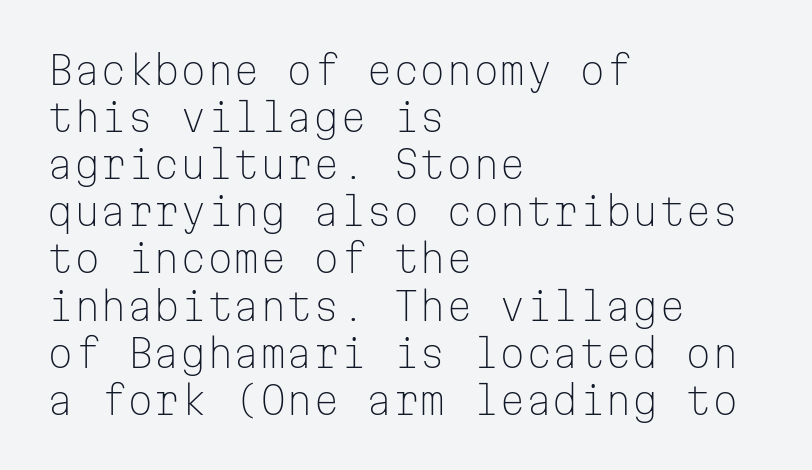
The image shows 38 px light sans-serif type, upright, monospaced; set left-aligned, line spacing 1.24x, normal letter spacing, not underlined; low stroke contrast and a medium x-height.
